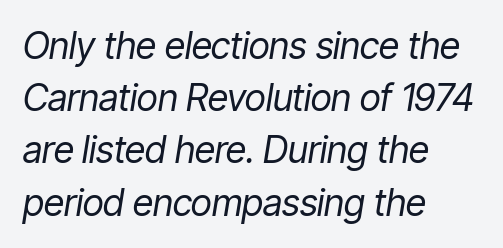
The image shows 37 px regular-weight, condensed type, italic (leaning right); set left-aligned, normal line spacing (1.41x), normal letter spacing, not underlined; low stroke contrast and a medium x-height.
